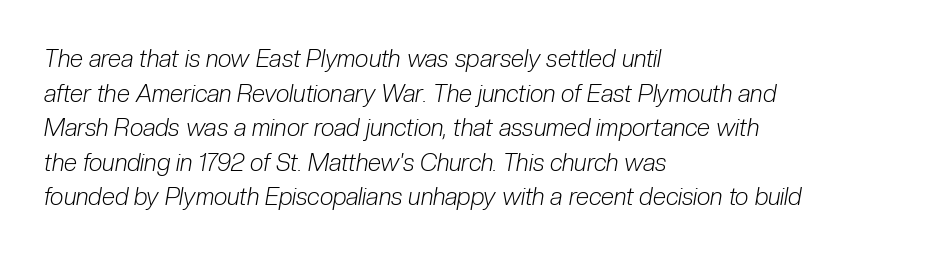
{"italic": "yes", "lean": "right", "slant_degrees": 10, "bold": "no", "underline": "no", "align": "left", "line_spacing": "normal", "line_spacing_ratio": 1.44, "letter_spacing": "normal", "letter_spacing_em": 0.0, "glyph_px": 24}
